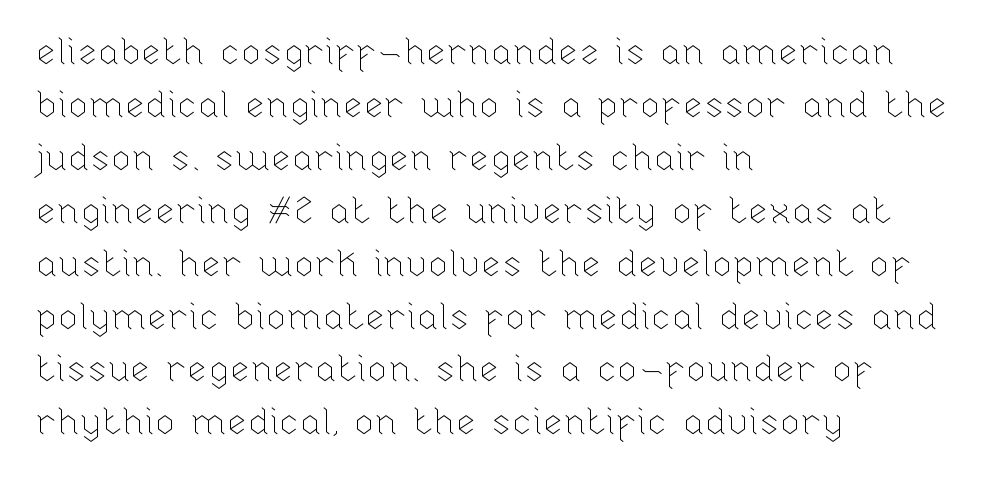
Q: Is the text bold? A: No.
Q: Is the text italic (slanted)? A: No, it is upright.
Q: Is the text underlined? A: No.
Q: How is the paragraph aligned? A: Left-aligned.
Q: Is the spacing between letters normal or unusually wide? A: Normal.
Q: Is the spacing between lines tight, normal or loose? A: Normal.
Q: Width (condensed, normal, or wide)? A: Normal.
Q: Stroke contrast? A: Low.
Q: x-height? A: Medium.
Q: Monospaced? A: No.
